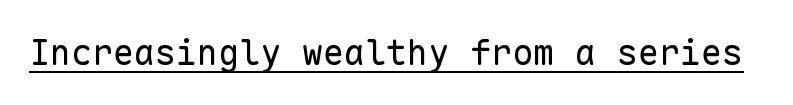
{"serif": "no", "italic": "no", "bold": "no", "weight": "regular", "width": "normal", "stroke_contrast": "low", "x_height": "medium", "monospaced": "yes", "underline": "yes", "letter_spacing": "normal", "letter_spacing_em": 0.0, "glyph_px": 35}
